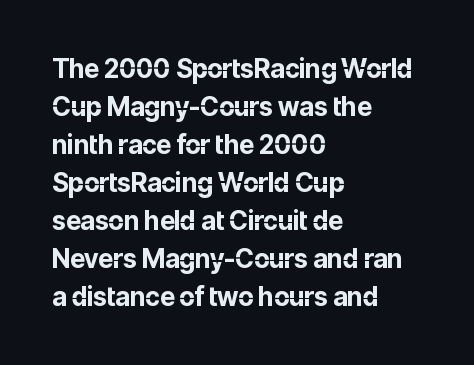
The image shows 26 px bold type, upright; set left-aligned, normal line spacing (1.46x), normal letter spacing, not underlined.
